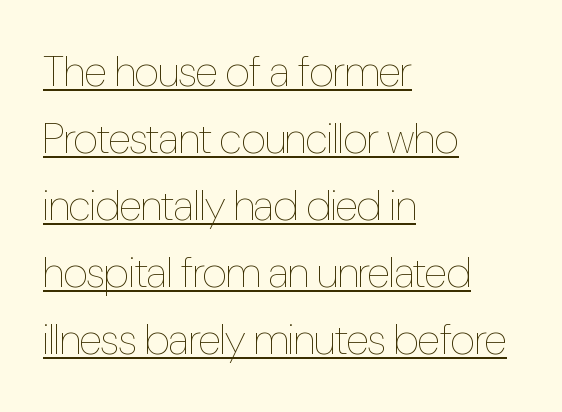
The image shows 43 px thin, condensed type, upright; set left-aligned, normal line spacing (1.56x), normal letter spacing, underlined; low stroke contrast and a medium x-height.
